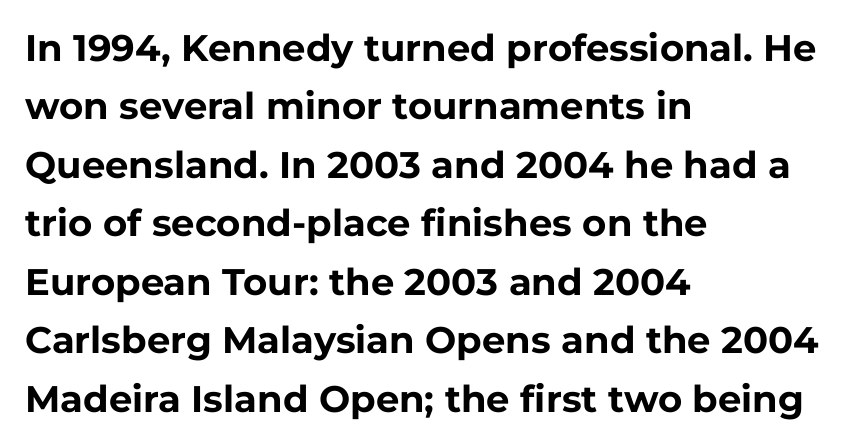
Q: Is the text bold? A: Yes.
Q: Is the text italic (slanted)? A: No, it is upright.
Q: Is the typeface a serif or a sans-serif typeface? A: Sans-serif.
Q: Is the text underlined? A: No.
Q: How is the paragraph aligned? A: Left-aligned.
Q: Is the spacing between letters normal or unusually wide? A: Normal.
Q: Is the spacing between lines tight, normal or loose? A: Normal.
Q: Width (condensed, normal, or wide)? A: Normal.
Q: Stroke contrast? A: Low.
Q: x-height? A: Medium.
Q: Monospaced? A: No.
